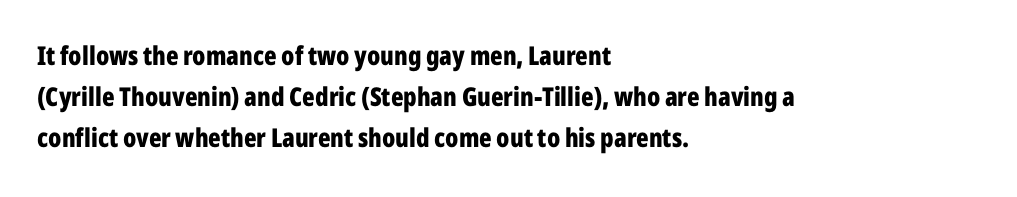
The image shows 26 px bold type, upright; set left-aligned, normal line spacing (1.58x), normal letter spacing, not underlined.
